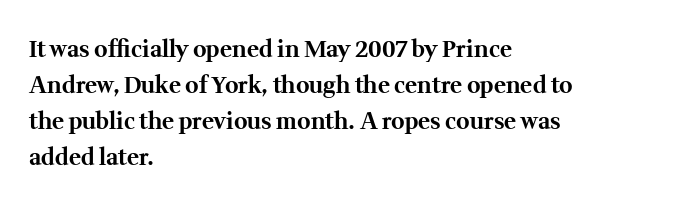
The line-height multiplier appears to be the usual default. Plain, unruled lines of type. The type is set solid horizontally, with unmodified tracking. Horizontal alignment here is leftward, the default for most running prose. Does the weight exceed regular? Yes, all the way to bold.
